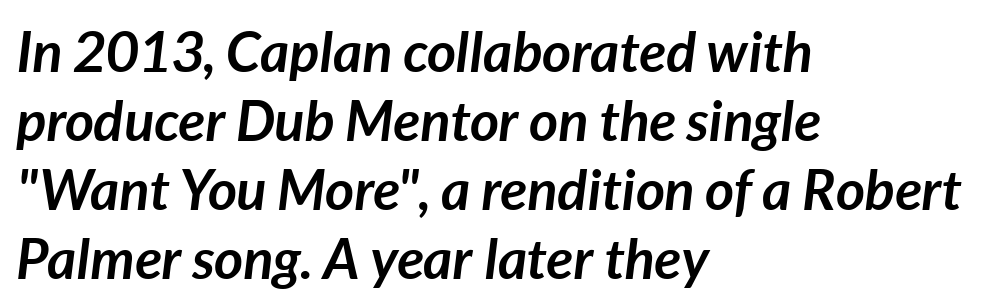
Q: Is the text bold? A: Yes.
Q: Is the text italic (slanted)? A: Yes, it leans right by about 7 degrees.
Q: Is the text underlined? A: No.
Q: How is the paragraph aligned? A: Left-aligned.
Q: Is the spacing between letters normal or unusually wide? A: Normal.
Q: Width (condensed, normal, or wide)? A: Normal.
Q: Stroke contrast? A: Low.
Q: x-height? A: Medium.
Q: Monospaced? A: No.
